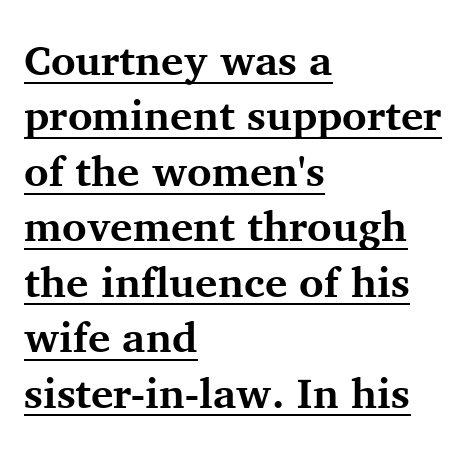
{"serif": "yes", "italic": "no", "bold": "yes", "weight": "bold", "width": "normal", "stroke_contrast": "medium", "x_height": "medium", "monospaced": "no", "underline": "yes", "align": "left", "line_spacing": "normal", "line_spacing_ratio": 1.32, "letter_spacing": "normal", "letter_spacing_em": 0.0, "glyph_px": 42}
